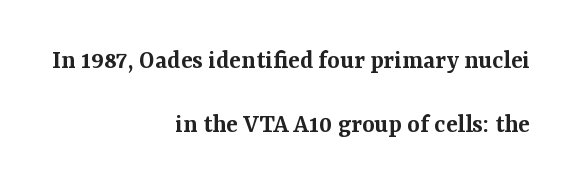
{"italic": "no", "bold": "semi", "underline": "no", "align": "right", "line_spacing": "loose", "line_spacing_ratio": 2.37, "letter_spacing": "normal", "letter_spacing_em": 0.0, "glyph_px": 27}
